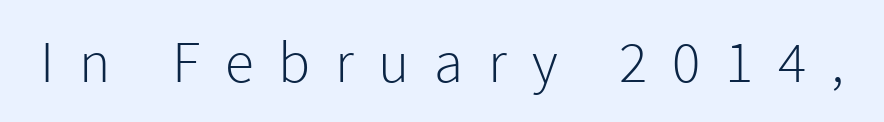
The rendering shows plain stroke endings on the letterforms — a sans-serif design. The typesetting does not lean heavy: it is not bold. Any mark beneath the type? The region is blank. Posture: upright roman. Here the designer chose a conventional face with non-uniform glyph widths. This rendering widens character spacing well past its baseline value.
